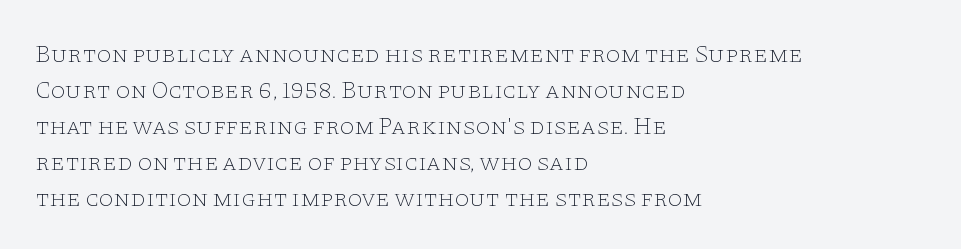
{"italic": "no", "bold": "no", "underline": "no", "align": "left", "line_spacing": "normal", "line_spacing_ratio": 1.5, "letter_spacing": "normal", "letter_spacing_em": 0.0, "glyph_px": 24}
